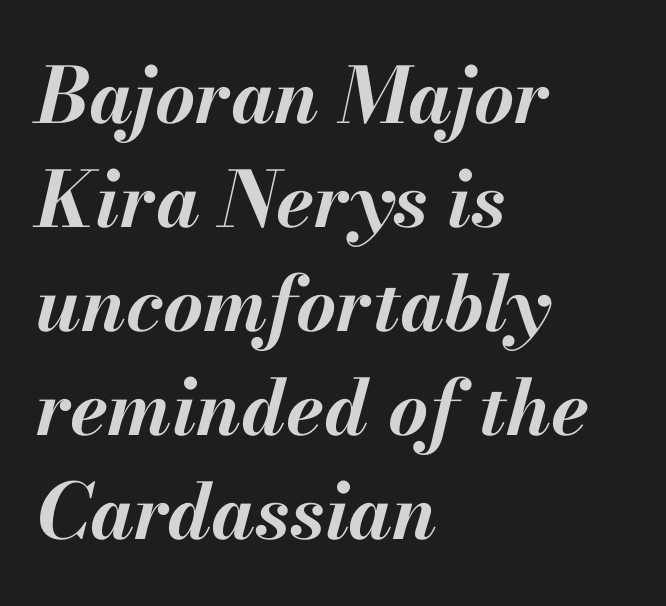
The image shows 77 px bold type, italic (leaning right); set left-aligned, normal line spacing (1.35x), normal letter spacing, not underlined; medium stroke contrast and a small x-height.
